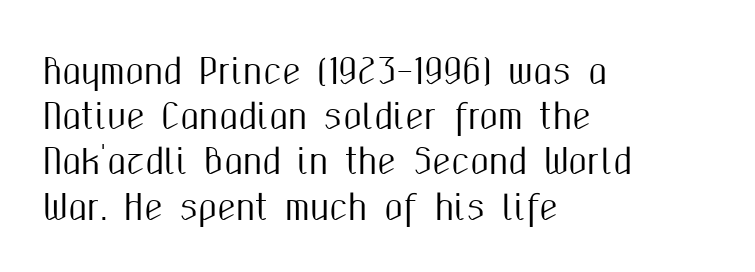
Q: Is the text italic (slanted)? A: No, it is upright.
Q: Is the typeface a serif or a sans-serif typeface? A: Sans-serif.
Q: Is the text underlined? A: No.
Q: How is the paragraph aligned? A: Left-aligned.
Q: Is the spacing between letters normal or unusually wide? A: Normal.
Q: Is the spacing between lines tight, normal or loose? A: Normal.
Q: Width (condensed, normal, or wide)? A: Condensed.
Q: Stroke contrast? A: Medium.
Q: x-height? A: Medium.
Q: Monospaced? A: No.
